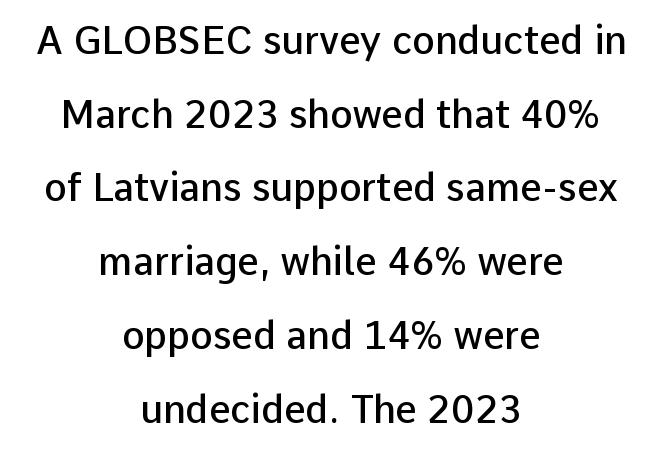
{"serif": "no", "italic": "no", "bold": "semi", "weight": "semibold", "width": "normal", "stroke_contrast": "low", "x_height": "medium", "monospaced": "no", "underline": "no", "align": "center", "line_spacing": "loose", "line_spacing_ratio": 1.94, "letter_spacing": "normal", "letter_spacing_em": 0.0, "glyph_px": 38}
